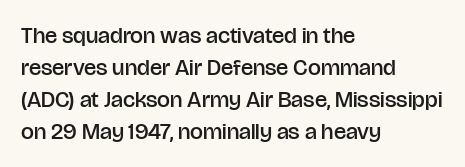
Q: Is the text bold? A: Semi-bold.
Q: Is the text italic (slanted)? A: No, it is upright.
Q: Is the text underlined? A: No.
Q: How is the paragraph aligned? A: Left-aligned.
Q: Is the spacing between letters normal or unusually wide? A: Normal.
Q: Is the spacing between lines tight, normal or loose? A: Normal.
